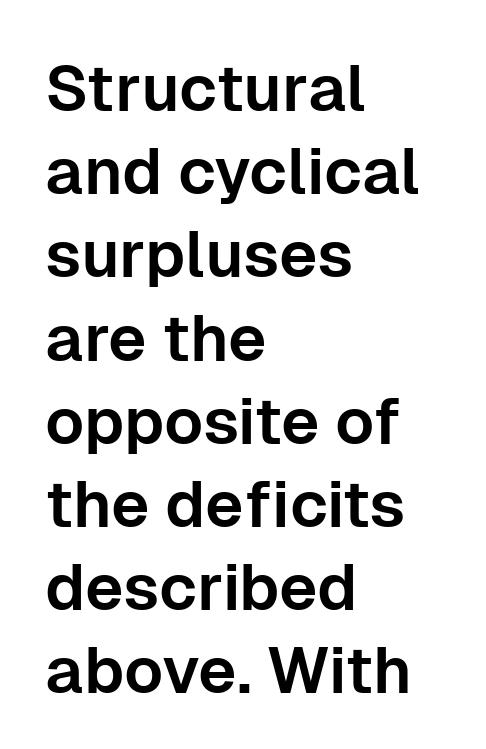
{"serif": "no", "italic": "no", "width": "normal", "stroke_contrast": "low", "x_height": "medium", "monospaced": "no", "underline": "no", "align": "left", "line_spacing": "normal", "line_spacing_ratio": 1.28, "letter_spacing": "normal", "letter_spacing_em": 0.0, "glyph_px": 65}
